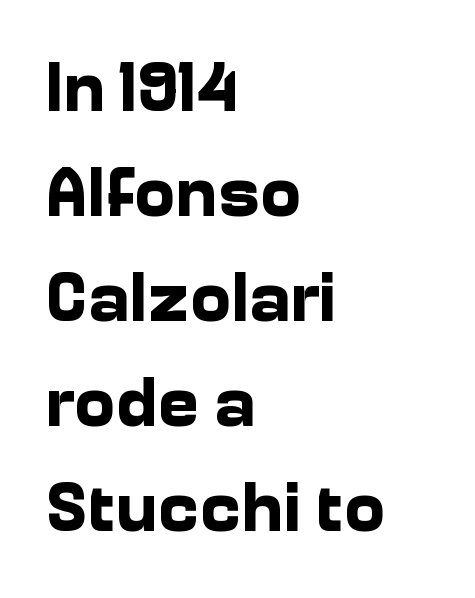
{"serif": "no", "italic": "no", "bold": "yes", "weight": "bold", "width": "normal", "stroke_contrast": "low", "x_height": "medium", "monospaced": "no", "underline": "no", "align": "left", "line_spacing": "normal", "line_spacing_ratio": 1.5, "letter_spacing": "normal", "letter_spacing_em": 0.0, "glyph_px": 70}
